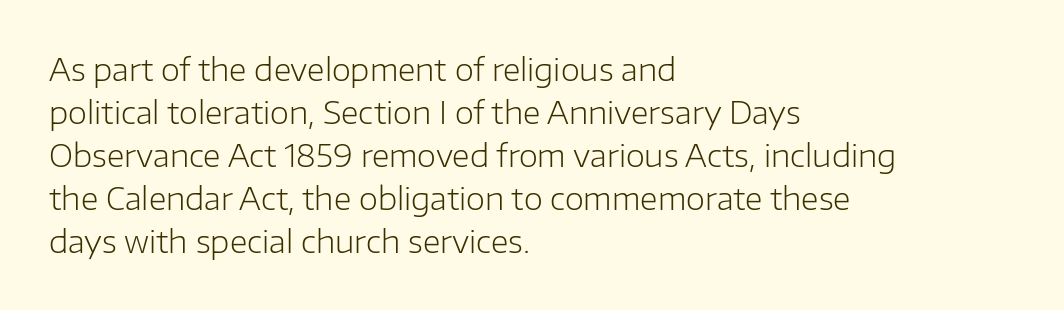
Q: Is the text bold? A: No.
Q: Is the text italic (slanted)? A: No, it is upright.
Q: Is the typeface a serif or a sans-serif typeface? A: Sans-serif.
Q: Is the text underlined? A: No.
Q: How is the paragraph aligned? A: Left-aligned.
Q: Is the spacing between letters normal or unusually wide? A: Normal.
Q: Is the spacing between lines tight, normal or loose? A: Normal.
Q: Width (condensed, normal, or wide)? A: Normal.
Q: Stroke contrast? A: Low.
Q: x-height? A: Medium.
Q: Monospaced? A: No.
